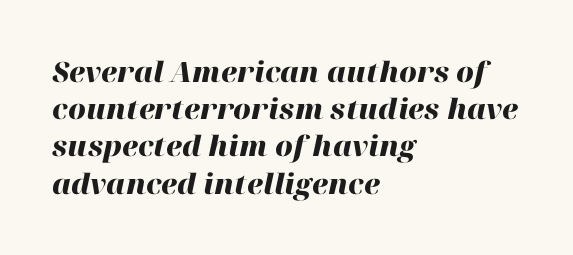
Q: Is the text bold? A: Yes.
Q: Is the text italic (slanted)? A: Yes, it leans right by about 12 degrees.
Q: Is the text underlined? A: No.
Q: How is the paragraph aligned? A: Left-aligned.
Q: Is the spacing between letters normal or unusually wide? A: Normal.
Q: Is the spacing between lines tight, normal or loose? A: Normal.
Q: Width (condensed, normal, or wide)? A: Normal.
Q: Stroke contrast? A: High.
Q: x-height? A: Medium.
Q: Monospaced? A: No.
